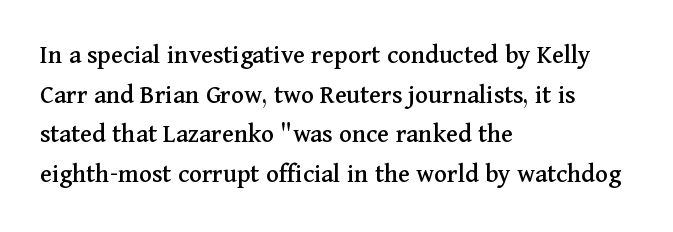
The image shows 27 px text type, upright; set left-aligned, normal line spacing (1.47x), normal letter spacing, not underlined.
